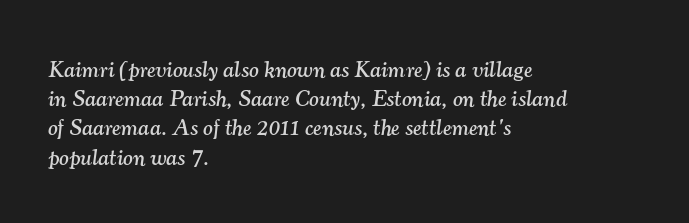
A normal amount of white space separates one row of letters from the next. Short note: letters normally spaced. The gap between lines stays unmarked. Alignment: flush left. This sample uses an oblique cut, with every glyph tilted off the vertical.
